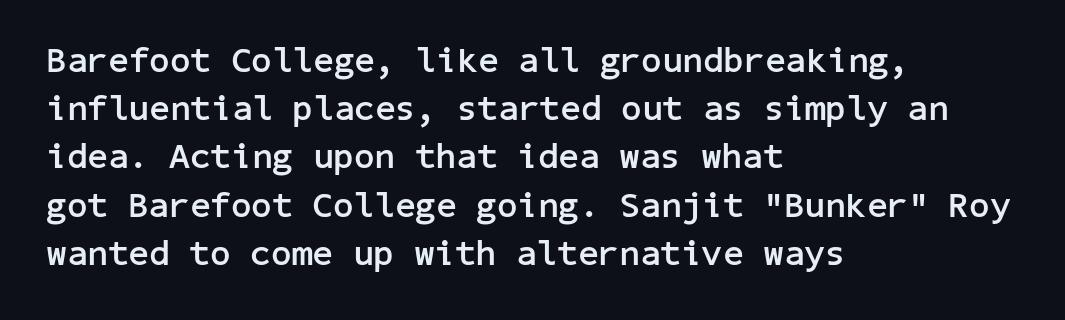
Italic: no, the glyphs are upright roman. Visually the block forms a straight wall on the left and a jagged coastline on the right. Standard letterfit; no display-style spreading of the glyphs. Leading: standard.
